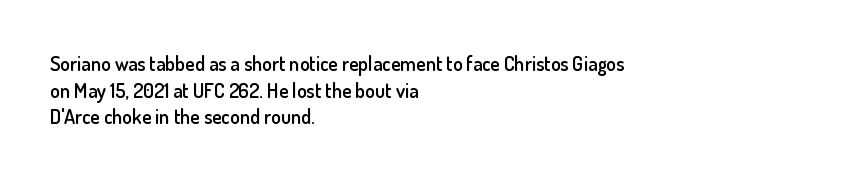
The specimen omits any rule beneath the text block's lines. Ordinary non-slanted type is in use. The tracking reads as untouched default to a designer's eye. Casual observation: everything's shoved over to the left. Honestly, the row spacing looks completely unremarkable.
